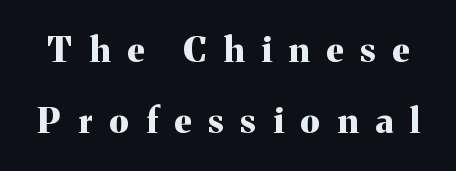
Looks like regular typesetting: each glyph gets only the width it needs. Compared with typical body copy, the letter spacing here is much looser. Beneath every word, the page is bare. Leading: increased.
